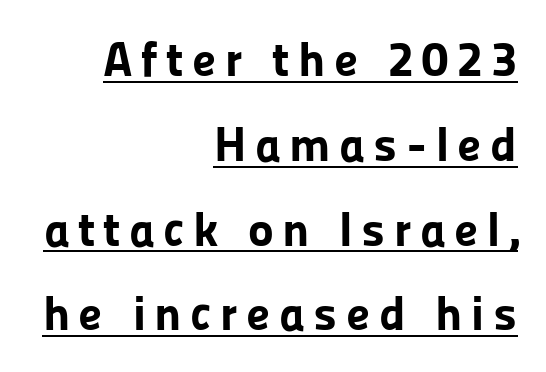
The image shows 49 px bold sans-serif type, upright; set right-aligned, line spacing 1.73x, underlined; low stroke contrast and a medium x-height.
